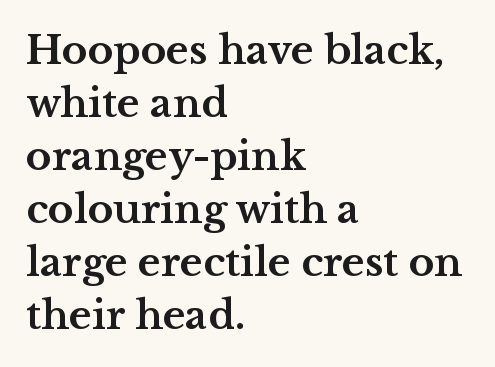
The image shows 39 px bold, wide serif type, upright; set left-aligned, normal line spacing (1.36x), normal letter spacing, not underlined; medium stroke contrast and a medium x-height.
